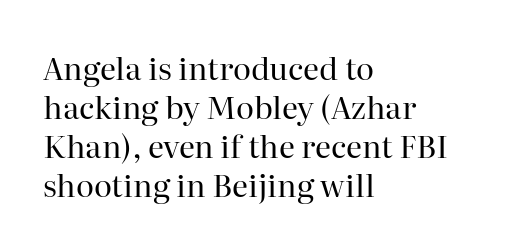
Q: Is the text bold? A: No.
Q: Is the text italic (slanted)? A: No, it is upright.
Q: Is the typeface a serif or a sans-serif typeface? A: Serif.
Q: Is the text underlined? A: No.
Q: How is the paragraph aligned? A: Left-aligned.
Q: Is the spacing between letters normal or unusually wide? A: Normal.
Q: Is the spacing between lines tight, normal or loose? A: Normal.
Q: Width (condensed, normal, or wide)? A: Normal.
Q: Stroke contrast? A: High.
Q: x-height? A: Medium.
Q: Monospaced? A: No.
